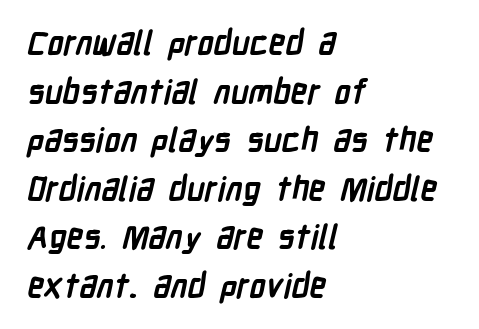
Q: Is the text bold? A: Yes.
Q: Is the typeface a serif or a sans-serif typeface? A: Sans-serif.
Q: Is the text underlined? A: No.
Q: How is the paragraph aligned? A: Left-aligned.
Q: Is the spacing between letters normal or unusually wide? A: Normal.
Q: Is the spacing between lines tight, normal or loose? A: Normal.
Q: Width (condensed, normal, or wide)? A: Condensed.
Q: Stroke contrast? A: Low.
Q: x-height? A: Medium.
Q: Monospaced? A: No.
